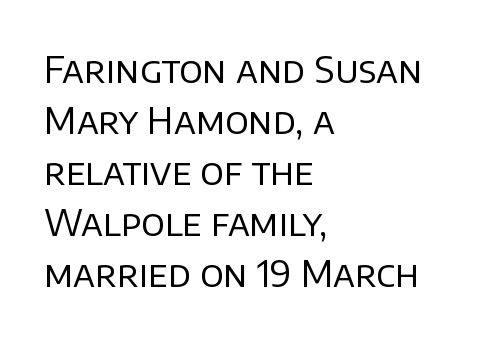
Q: Is the text bold? A: No.
Q: Is the text italic (slanted)? A: No, it is upright.
Q: Is the typeface a serif or a sans-serif typeface? A: Sans-serif.
Q: Is the text underlined? A: No.
Q: How is the paragraph aligned? A: Left-aligned.
Q: Is the spacing between letters normal or unusually wide? A: Normal.
Q: Is the spacing between lines tight, normal or loose? A: Normal.
Q: Width (condensed, normal, or wide)? A: Normal.
Q: Stroke contrast? A: Low.
Q: x-height? A: Large.
Q: Monospaced? A: No.
